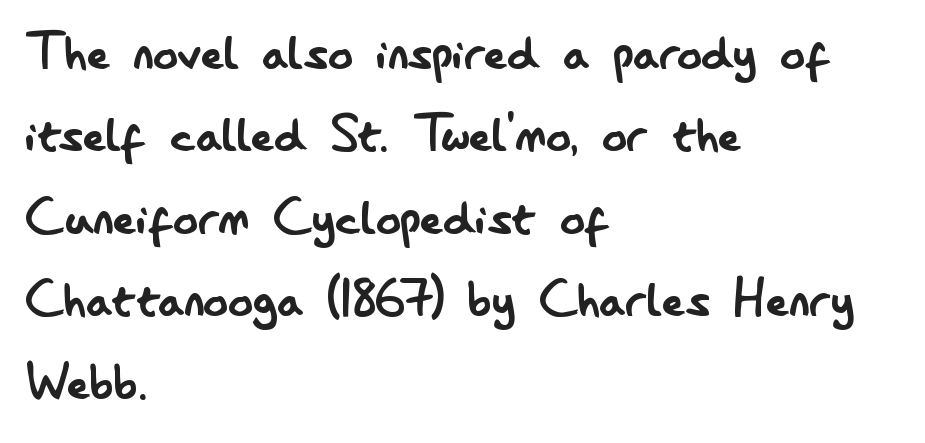
The image shows 62 px regular-weight, condensed sans-serif type, upright; set left-aligned, normal line spacing (1.33x), normal letter spacing, not underlined; low stroke contrast and a small x-height.
